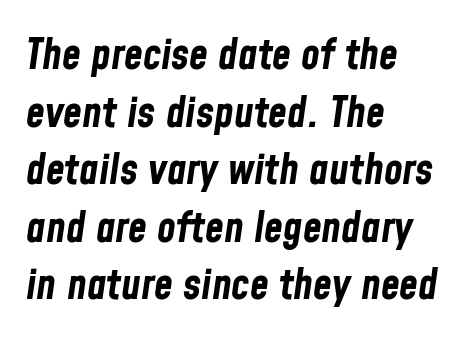
A clean baseline with only descenders dipping below it. Is this a fixed-width face? No — the glyphs have proportional, varying widths. Line spacing here is normal. Designer's note — italics engaged. Set as a true bold cut, around the 700 mark.
